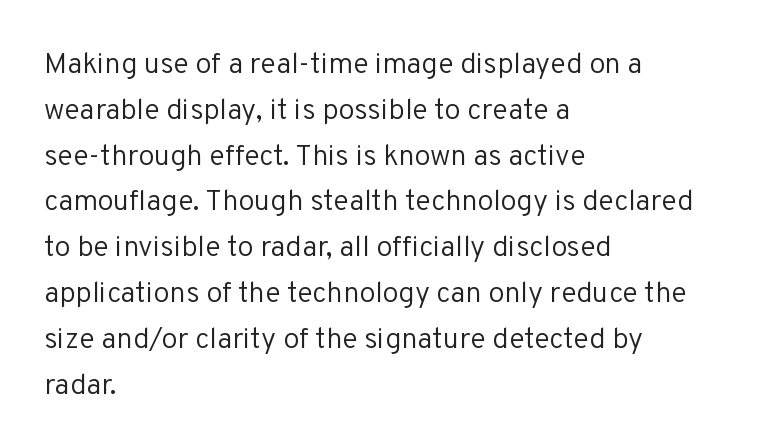
Observe the absence of serifs on each vertical stroke in this sample. Alignment: flush left. Descenders are the only things crossing below the line. This sample uses an upright cut, with every glyph sitting square on the baseline. Ink coverage per letter is moderate at most.
